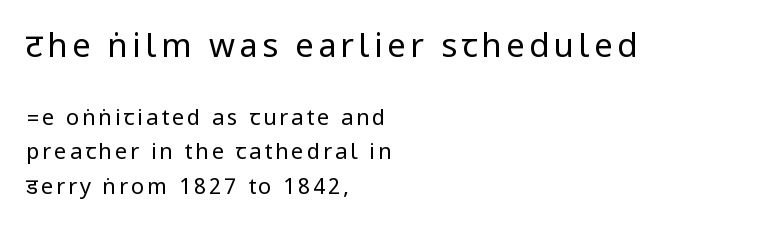
{"serif": "no", "italic": "no", "bold": "no", "weight": "regular", "width": "condensed", "stroke_contrast": "low", "underline": "no", "align": "left", "line_spacing": "normal", "line_spacing_ratio": 1.56, "larger_block": "first", "size_ratio": 1.5, "glyph_px": 33}
